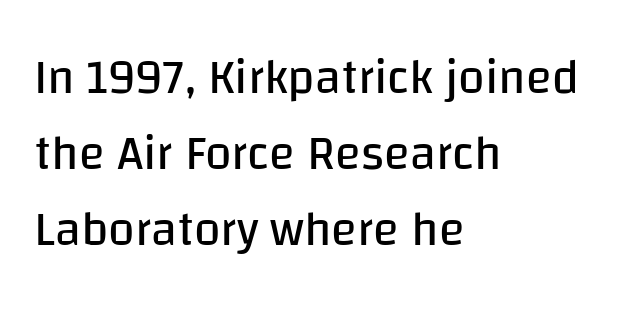
{"serif": "no", "italic": "no", "bold": "no", "weight": "regular", "width": "normal", "stroke_contrast": "low", "x_height": "large", "monospaced": "no", "underline": "no", "align": "left", "line_spacing": "normal", "line_spacing_ratio": 1.58, "letter_spacing": "normal", "letter_spacing_em": 0.0, "glyph_px": 48}
